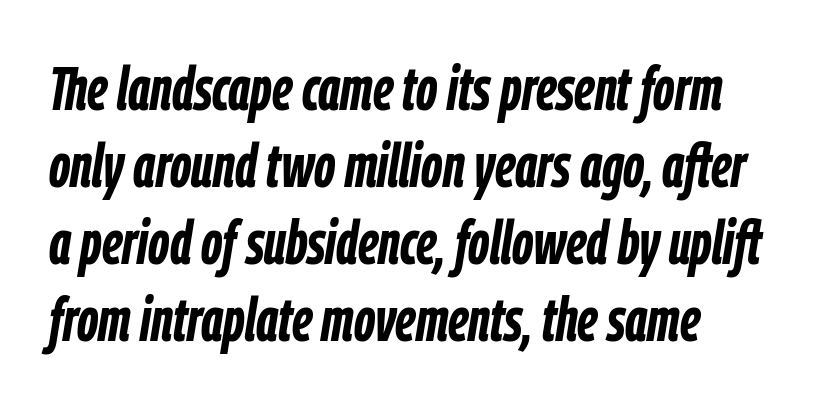
{"italic": "yes", "lean": "right", "slant_degrees": 9, "bold": "yes", "weight": "semibold", "width": "condensed", "stroke_contrast": "low", "x_height": "medium", "monospaced": "no", "underline": "no", "line_spacing_ratio": 1.24, "letter_spacing": "normal", "letter_spacing_em": 0.0, "glyph_px": 62}
